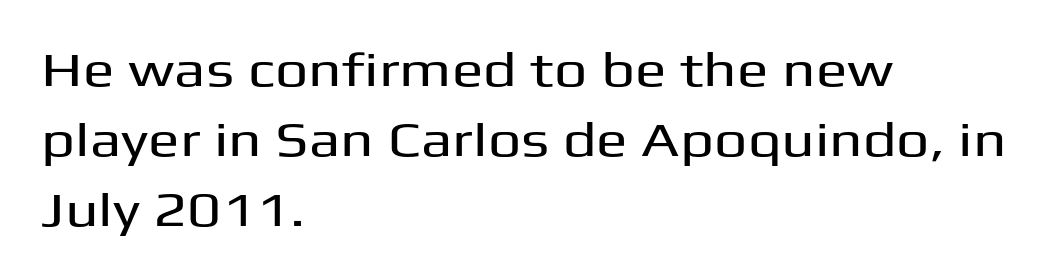
Q: Is the text italic (slanted)? A: No, it is upright.
Q: Is the typeface a serif or a sans-serif typeface? A: Sans-serif.
Q: Is the text underlined? A: No.
Q: How is the paragraph aligned? A: Left-aligned.
Q: Is the spacing between letters normal or unusually wide? A: Normal.
Q: Is the spacing between lines tight, normal or loose? A: Normal.
Q: Width (condensed, normal, or wide)? A: Wide.
Q: Stroke contrast? A: Medium.
Q: x-height? A: Medium.
Q: Monospaced? A: No.
